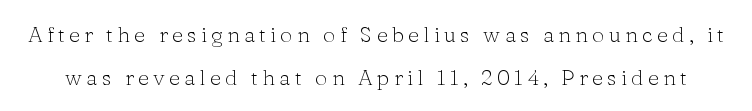
Q: Is the text bold? A: No.
Q: Is the text italic (slanted)? A: No, it is upright.
Q: Is the text underlined? A: No.
Q: Is the spacing between lines tight, normal or loose? A: Loose.
